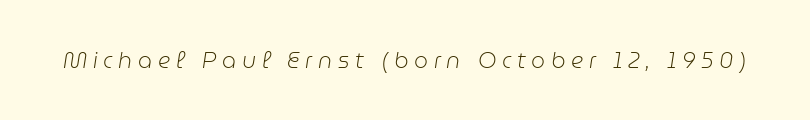
{"italic": "yes", "lean": "right", "slant_degrees": 9, "bold": "no", "underline": "no", "letter_spacing": "wide", "letter_spacing_em": 0.26, "glyph_px": 22}
